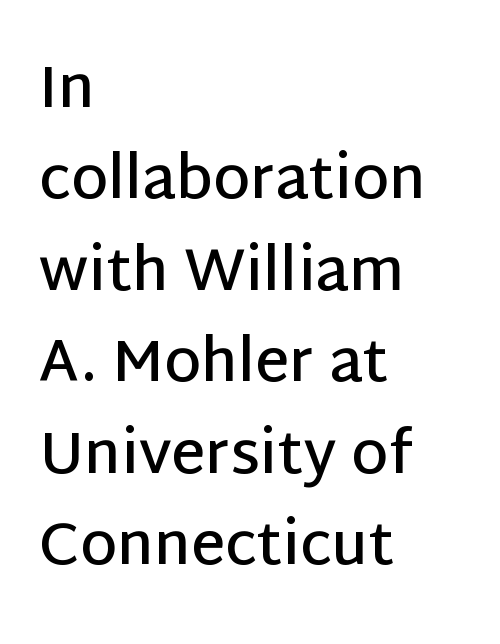
The image shows 59 px semibold sans-serif type, upright; set left-aligned, normal line spacing (1.55x), normal letter spacing, not underlined; low stroke contrast and a large x-height.
